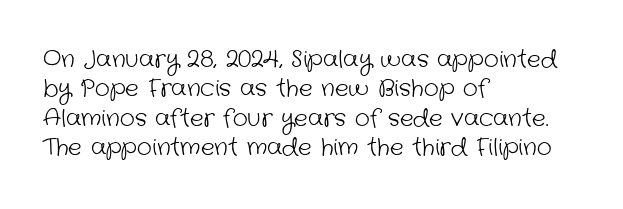
In terms of leading, this rendering sits right in the middle. The baseline area is clear. Tracking here is standard; glyphs follow each other at the usual distance. Weight class: somewhere from thin through regular. The paragraph shown leans on its left margin.
